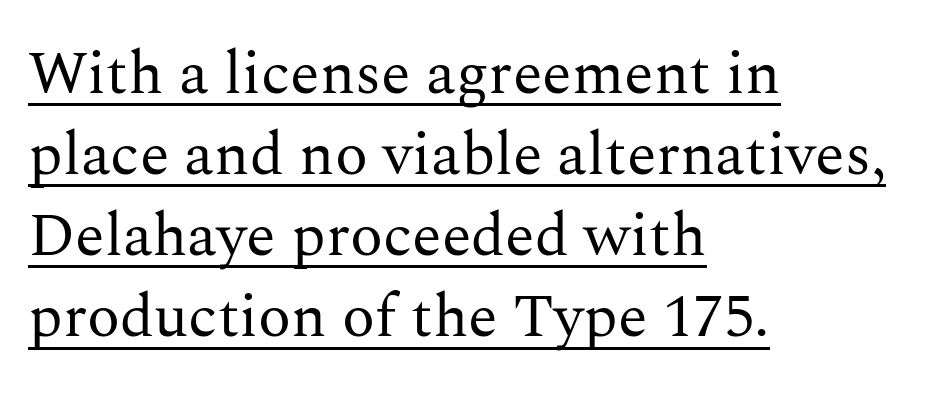
{"serif": "yes", "italic": "no", "bold": "no", "weight": "regular", "width": "normal", "stroke_contrast": "medium", "x_height": "medium", "monospaced": "no", "underline": "yes", "align": "left", "line_spacing": "normal", "line_spacing_ratio": 1.33, "letter_spacing": "normal", "letter_spacing_em": 0.0, "glyph_px": 61}
